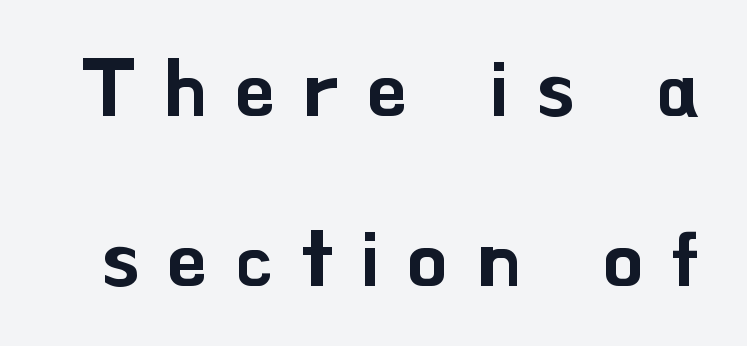
The image shows 80 px sans-serif type, upright; set loose line spacing (2.12x), unusually wide letter spacing (+0.35 em), not underlined; low stroke contrast and a small x-height.
